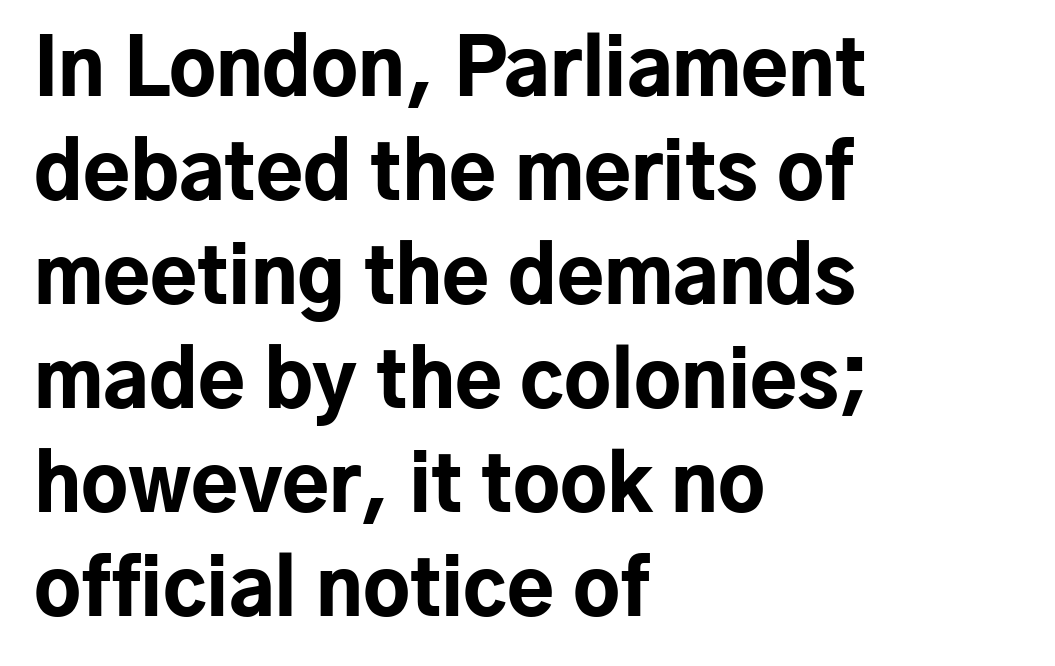
Note the varied advance widths — an 'i' is clearly narrower than an 'm'. You could call the tracking neutral — neither tight nor loose. Examine the stroke ends and you'll find no serifs. In terms of weight, the rendering is a true, heavy bold. Reading down the block, your eye returns to a fixed left position each line. The words here are not underlined.
